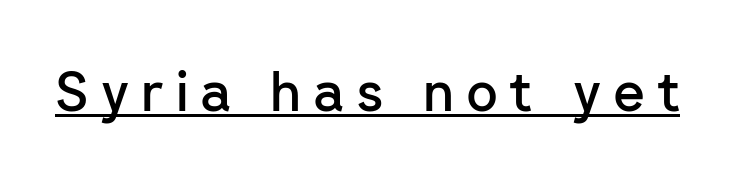
{"serif": "no", "italic": "no", "bold": "semi", "weight": "semibold", "width": "normal", "stroke_contrast": "low", "x_height": "medium", "monospaced": "no", "underline": "yes", "letter_spacing": "wide", "letter_spacing_em": 0.21, "glyph_px": 55}
